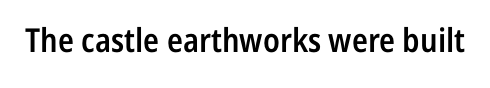
Q: Is the text bold? A: Semi-bold.
Q: Is the text italic (slanted)? A: No, it is upright.
Q: Is the typeface a serif or a sans-serif typeface? A: Sans-serif.
Q: Is the text underlined? A: No.
Q: Is the spacing between letters normal or unusually wide? A: Normal.
Q: Width (condensed, normal, or wide)? A: Condensed.
Q: Stroke contrast? A: Low.
Q: x-height? A: Medium.
Q: Monospaced? A: No.
